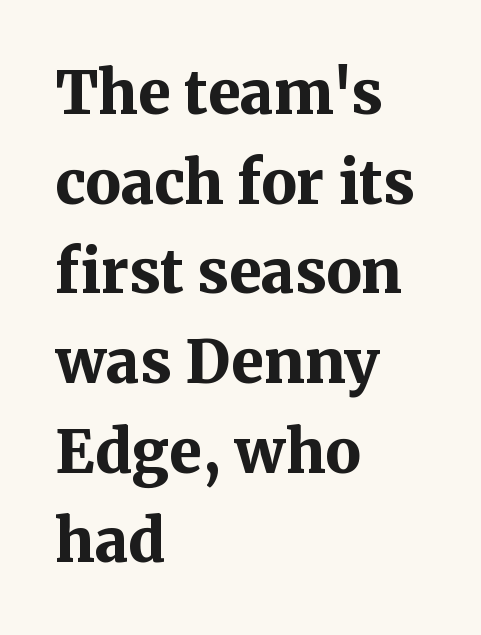
{"serif": "yes", "italic": "no", "bold": "yes", "weight": "bold", "width": "normal", "stroke_contrast": "medium", "x_height": "medium", "monospaced": "no", "underline": "no", "align": "left", "line_spacing": "normal", "line_spacing_ratio": 1.52, "letter_spacing": "normal", "letter_spacing_em": 0.0, "glyph_px": 59}
